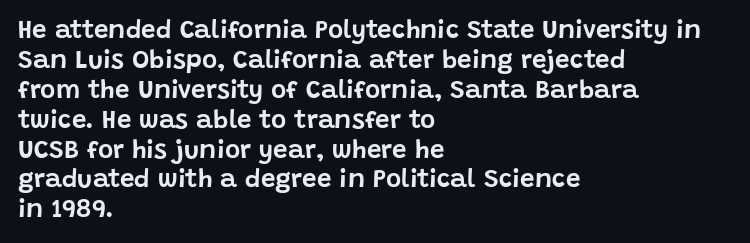
The image shows 26 px text type, upright; set left-aligned, tight line spacing (1.15x), normal letter spacing, not underlined.
